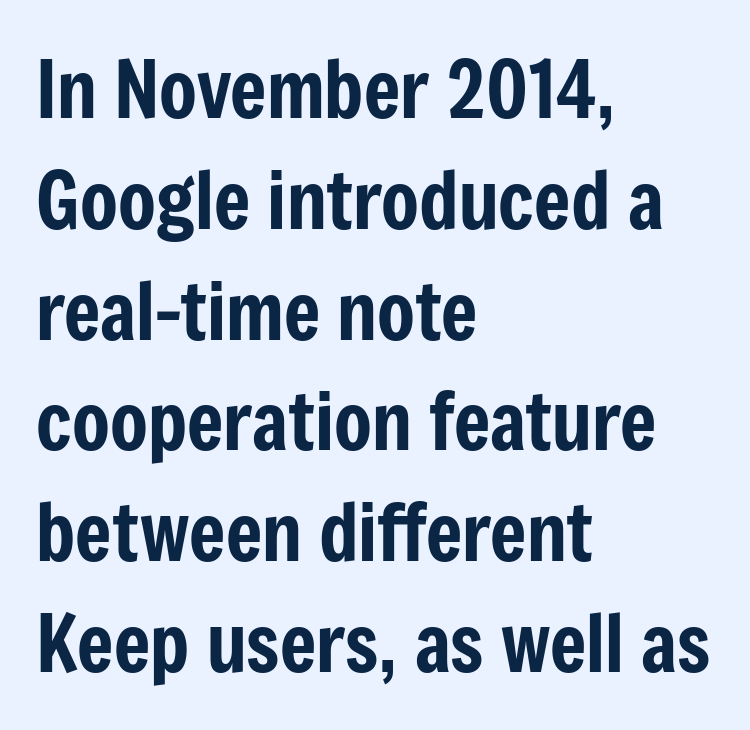
{"serif": "no", "italic": "no", "width": "condensed", "stroke_contrast": "low", "x_height": "medium", "monospaced": "no", "underline": "no", "align": "left", "line_spacing": "normal", "line_spacing_ratio": 1.42, "letter_spacing": "normal", "letter_spacing_em": 0.0, "glyph_px": 78}
